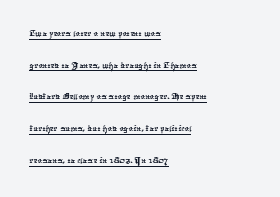
{"underline": "yes", "align": "left", "line_spacing": "normal", "line_spacing_ratio": 1.44, "letter_spacing": "normal", "letter_spacing_em": 0.0, "glyph_px": 22}
